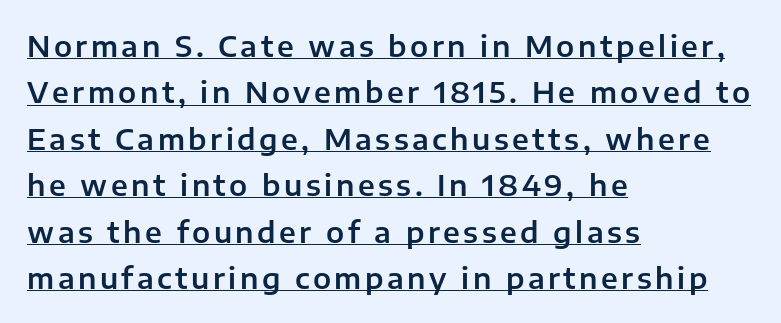
The image shows 29 px sans-serif type, upright; set left-aligned, normal line spacing (1.6x), underlined; low stroke contrast and a medium x-height.
